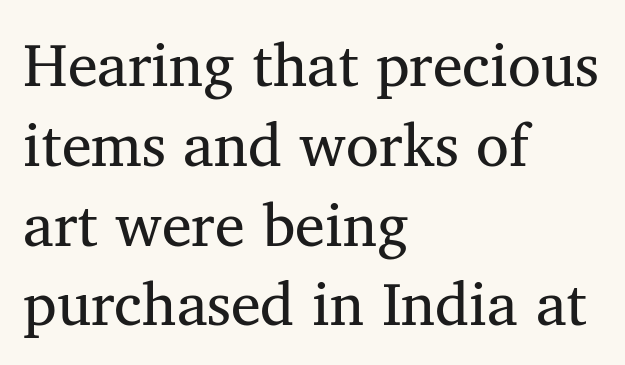
The image shows 60 px regular-weight serif type, upright; set left-aligned, normal line spacing (1.33x), normal letter spacing, not underlined; medium stroke contrast and a medium x-height.
